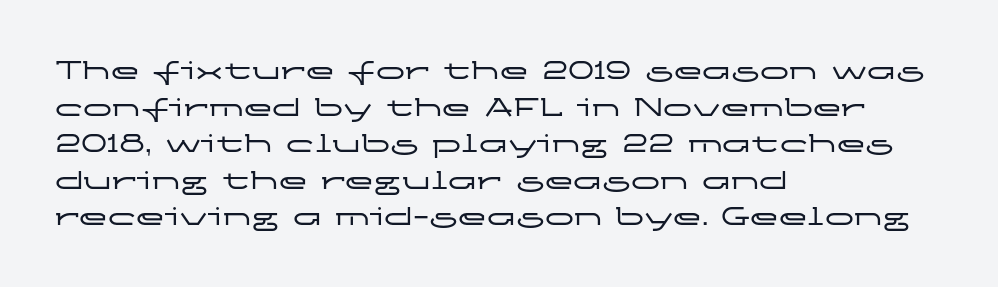
Line starts are locked; line ends wander. What's the leading like? Ordinary, nothing unusual. The font's upright variant was chosen for this text. Observe the absence of serifs on each vertical stroke in this sample.
